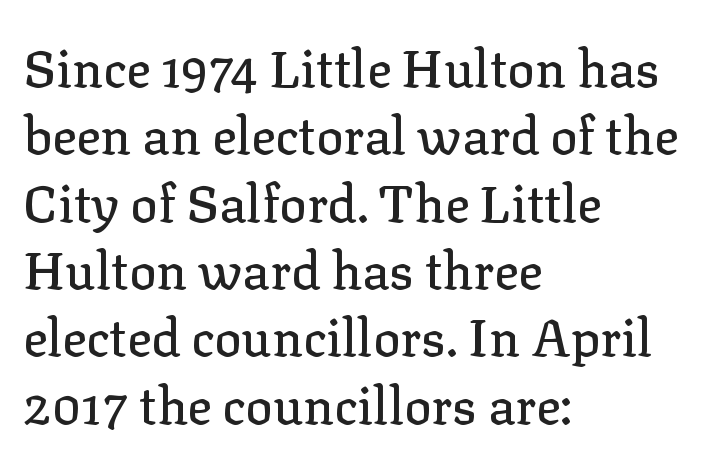
Q: Is the text italic (slanted)? A: No, it is upright.
Q: Is the typeface a serif or a sans-serif typeface? A: Serif.
Q: Is the text underlined? A: No.
Q: How is the paragraph aligned? A: Left-aligned.
Q: Is the spacing between letters normal or unusually wide? A: Normal.
Q: Is the spacing between lines tight, normal or loose? A: Normal.
Q: Width (condensed, normal, or wide)? A: Normal.
Q: Stroke contrast? A: Low.
Q: x-height? A: Medium.
Q: Monospaced? A: No.
